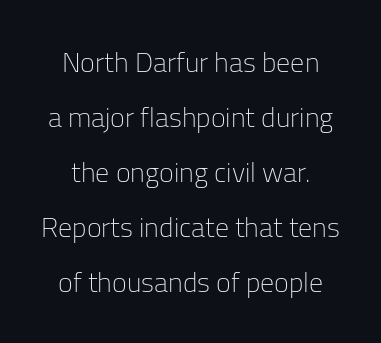
The image shows 28 px light sans-serif type, upright; set centered, loose line spacing (1.96x), normal letter spacing, not underlined; low stroke contrast and a medium x-height.
